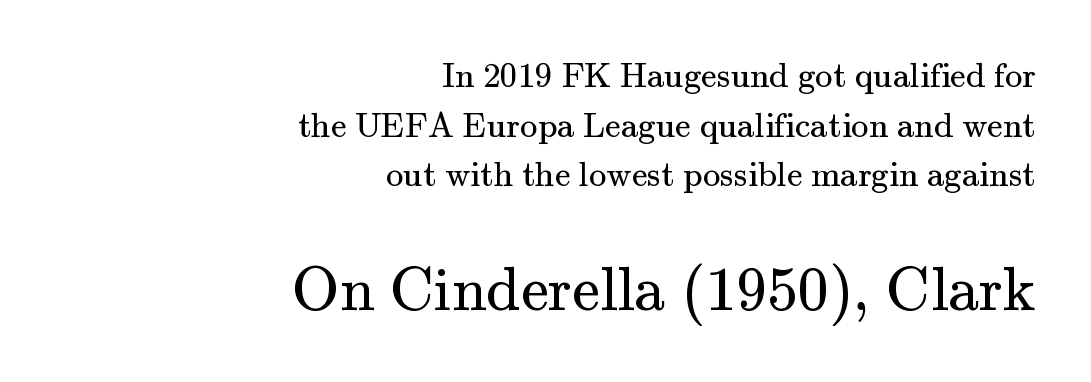
{"serif": "yes", "italic": "no", "bold": "no", "weight": "regular", "width": "normal", "stroke_contrast": "medium", "x_height": "small", "monospaced": "no", "underline": "no", "align": "right", "line_spacing": "normal", "line_spacing_ratio": 1.42, "letter_spacing": "normal", "letter_spacing_em": 0.0, "larger_block": "second", "size_ratio": 1.77, "glyph_px": 62}
